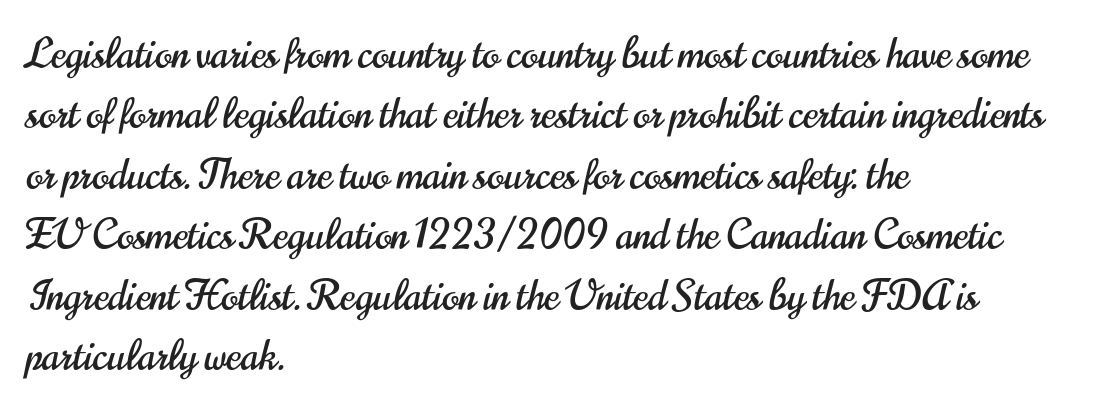
The image shows 40 px condensed sans-serif type; set left-aligned, normal line spacing (1.51x), normal letter spacing, not underlined; high stroke contrast and a small x-height.
